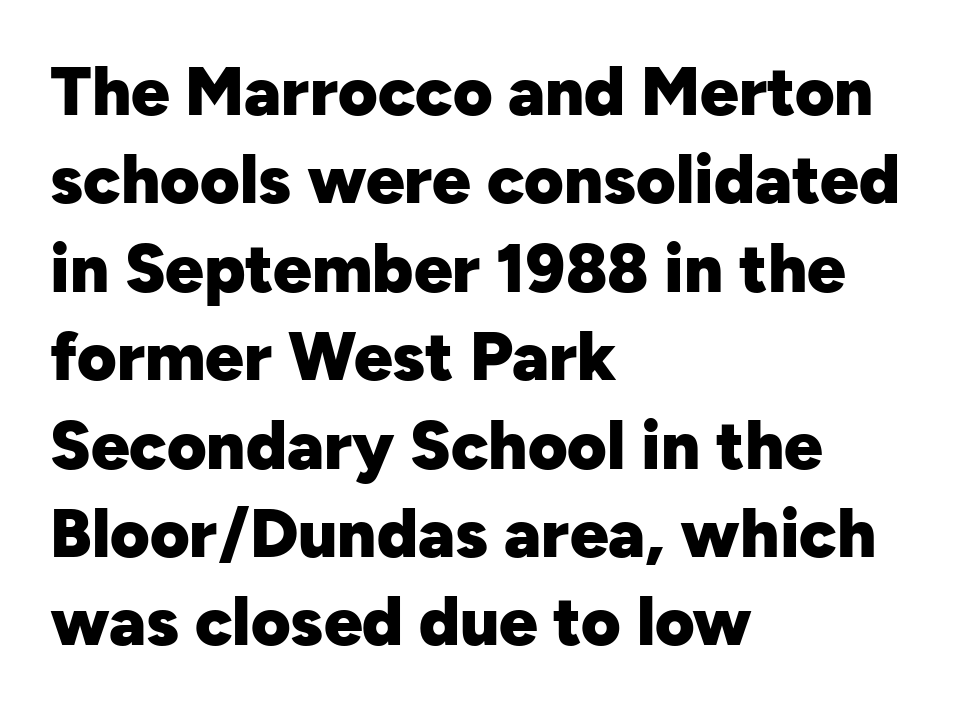
The image shows 68 px heavy sans-serif type, upright; set left-aligned, normal line spacing (1.3x), normal letter spacing, not underlined; low stroke contrast and a medium x-height.
